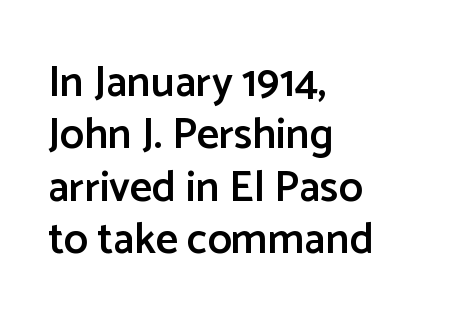
The image shows 43 px semibold sans-serif type, upright; set left-aligned, line spacing 1.22x, normal letter spacing, not underlined; low stroke contrast and a medium x-height.
